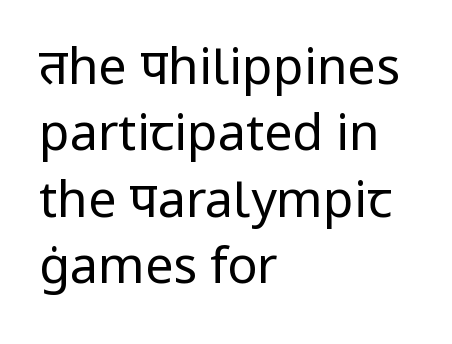
Descender tails drop into unmarked territory. Examine the stroke ends and you'll find no serifs. These lines sit exactly where default settings would place them. Every stem runs plumb, perpendicular to the baseline.
